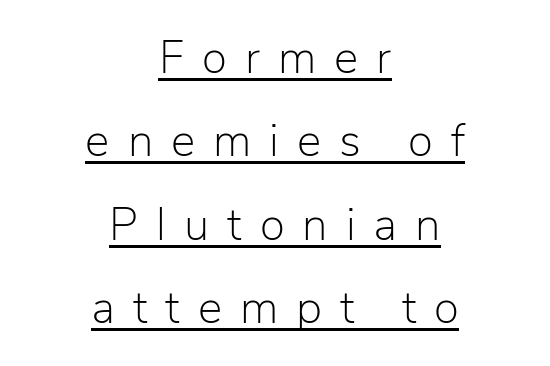
{"serif": "no", "italic": "no", "bold": "no", "weight": "light", "width": "normal", "stroke_contrast": "low", "x_height": "medium", "monospaced": "no", "underline": "yes", "align": "center", "line_spacing_ratio": 1.81, "letter_spacing": "wide", "letter_spacing_em": 0.39, "glyph_px": 46}
